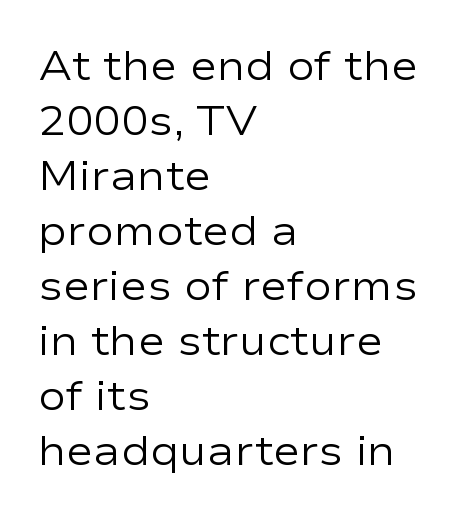
Visually the block forms a straight wall on the left and a jagged coastline on the right. Line spacing here is normal. The axis of the letterforms is exactly vertical. Stroke mass is kept to a normal reading level or below. The foot of each line stays bare and open.
